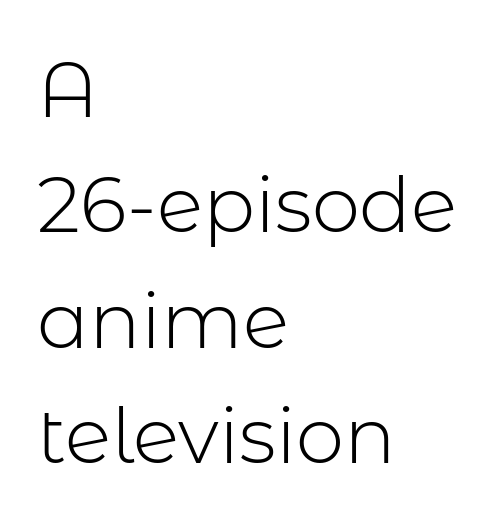
{"serif": "no", "italic": "no", "bold": "no", "weight": "light", "width": "normal", "stroke_contrast": "low", "x_height": "medium", "monospaced": "no", "underline": "no", "align": "left", "line_spacing": "normal", "line_spacing_ratio": 1.5, "letter_spacing": "normal", "letter_spacing_em": 0.0, "glyph_px": 77}
